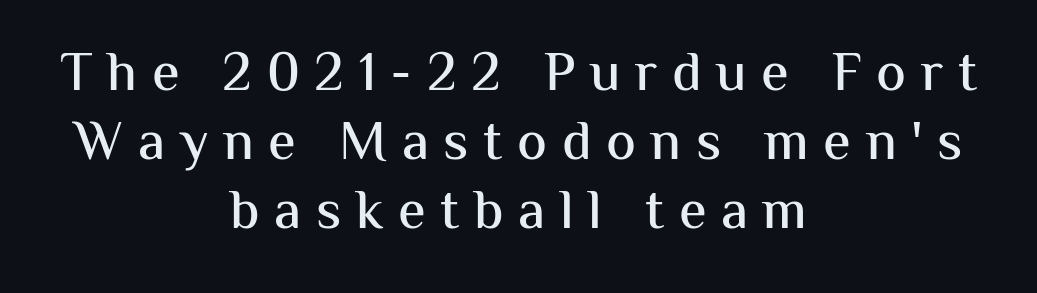
Q: Is the text italic (slanted)? A: No, it is upright.
Q: Is the typeface a serif or a sans-serif typeface? A: Sans-serif.
Q: Is the text underlined? A: No.
Q: How is the paragraph aligned? A: Centered.
Q: Is the spacing between letters normal or unusually wide? A: Unusually wide.
Q: Width (condensed, normal, or wide)? A: Normal.
Q: Stroke contrast? A: Medium.
Q: x-height? A: Medium.
Q: Monospaced? A: No.
